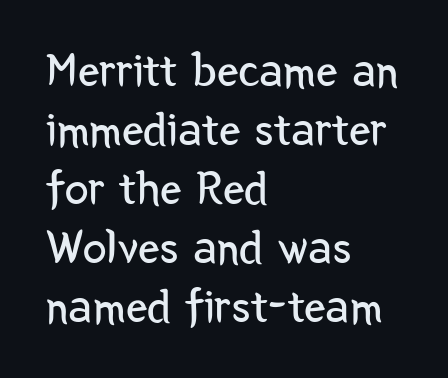
{"serif": "no", "italic": "no", "bold": "no", "weight": "regular", "width": "condensed", "stroke_contrast": "low", "x_height": "medium", "monospaced": "no", "underline": "no", "align": "left", "line_spacing_ratio": 1.23, "letter_spacing": "normal", "letter_spacing_em": 0.0, "glyph_px": 48}
